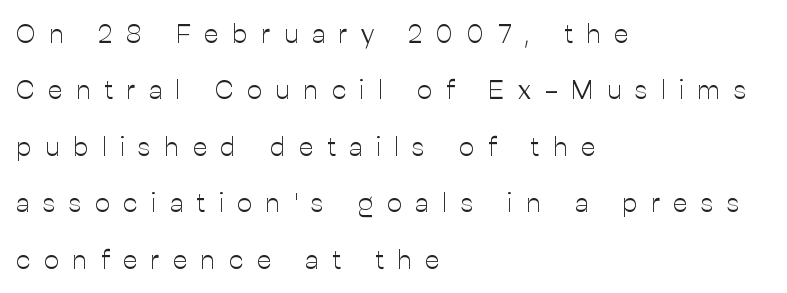
The image shows 27 px text type, upright; set left-aligned, loose line spacing (2.09x), unusually wide letter spacing (+0.5 em), not underlined.
